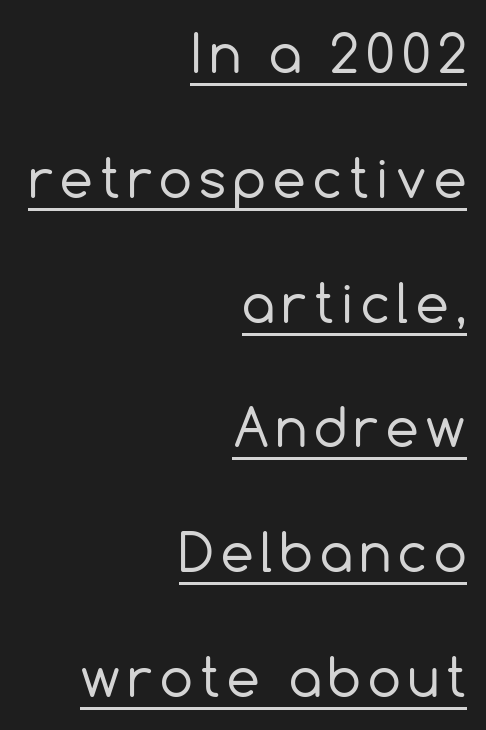
The image shows 52 px regular-weight sans-serif type, upright; set right-aligned, loose line spacing (2.4x), underlined; a medium x-height.
